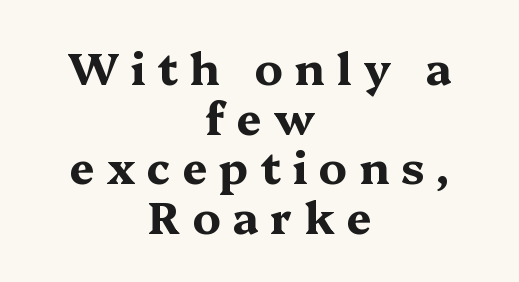
{"serif": "yes", "italic": "no", "bold": "yes", "weight": "bold", "width": "wide", "stroke_contrast": "medium", "x_height": "medium", "monospaced": "no", "underline": "no", "align": "center", "line_spacing": "tight", "line_spacing_ratio": 1.13, "letter_spacing": "wide", "letter_spacing_em": 0.27, "glyph_px": 44}
